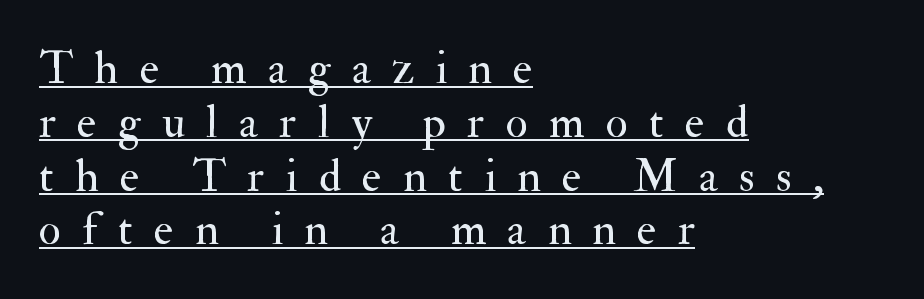
The passage shown is typeset with a serif family. Does the copy run flush right? No — it runs flush left. This is roman type, the default non-slanted kind. Check the space under the baseline: a stroke is drawn there. Is the stroke heavy? The answer is a plain regular-or-lighter.
